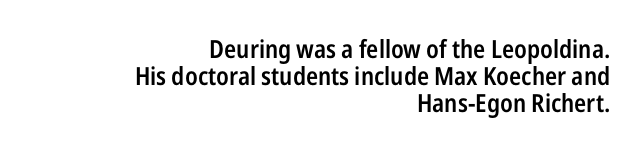
{"italic": "no", "bold": "semi", "underline": "no", "align": "right", "line_spacing": "tight", "line_spacing_ratio": 1.08, "letter_spacing": "normal", "letter_spacing_em": 0.0, "glyph_px": 25}
